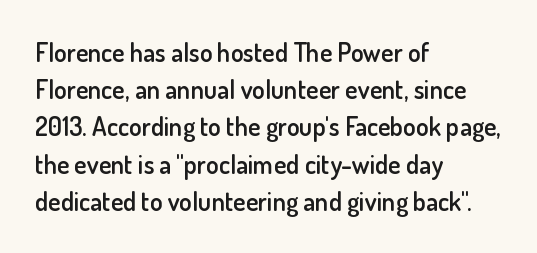
The strokes are fattened partway — semibold, not bold. The rendering uses a moderate line-height, typical for paragraphs. This sample uses plain, unmodified letter spacing. Any mark beneath the type? The region is blank.
